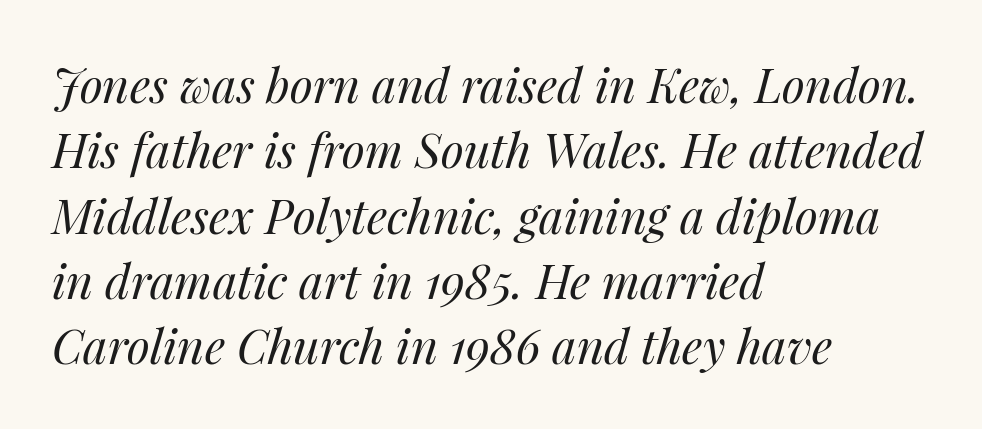
{"italic": "yes", "lean": "right", "slant_degrees": 14, "bold": "no", "weight": "regular", "width": "normal", "stroke_contrast": "medium", "x_height": "medium", "monospaced": "no", "underline": "no", "align": "left", "line_spacing": "normal", "line_spacing_ratio": 1.39, "letter_spacing": "normal", "letter_spacing_em": 0.0, "glyph_px": 47}
